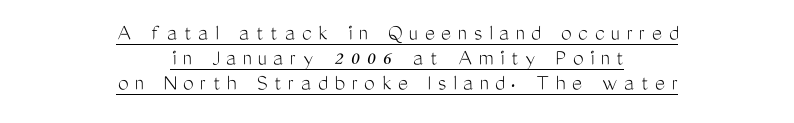
{"italic": "no", "bold": "no", "underline": "yes", "align": "center", "line_spacing": "tight", "line_spacing_ratio": 1.05, "letter_spacing": "wide", "letter_spacing_em": 0.28, "glyph_px": 24}
